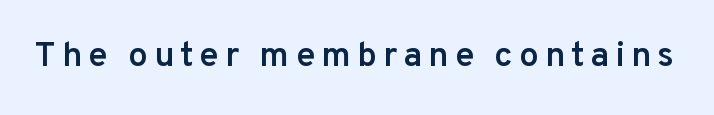
{"serif": "no", "italic": "no", "bold": "semi", "weight": "semibold", "width": "normal", "stroke_contrast": "low", "x_height": "medium", "monospaced": "no", "underline": "no", "glyph_px": 35}
